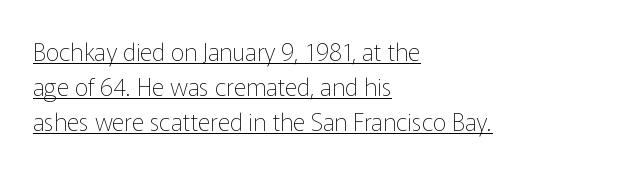
The image shows 24 px text type, upright; set left-aligned, normal line spacing (1.46x), normal letter spacing, underlined.
